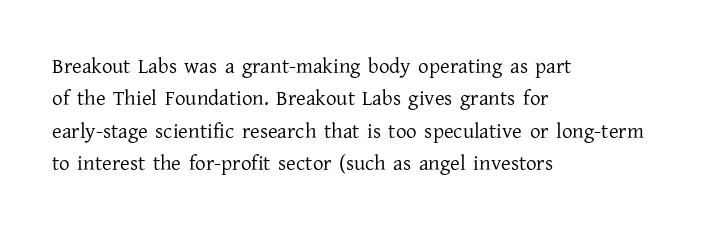
Q: Is the text bold? A: No.
Q: Is the text italic (slanted)? A: No, it is upright.
Q: Is the text underlined? A: No.
Q: How is the paragraph aligned? A: Left-aligned.
Q: Is the spacing between letters normal or unusually wide? A: Normal.
Q: Is the spacing between lines tight, normal or loose? A: Normal.
